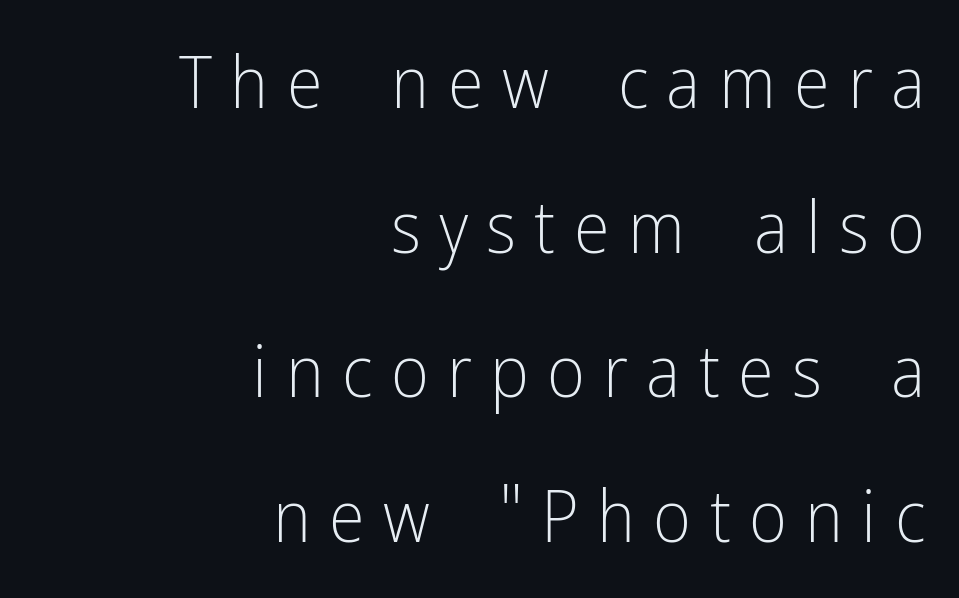
The image shows 73 px light, condensed sans-serif type, upright; set right-aligned, loose line spacing (1.98x), unusually wide letter spacing (+0.25 em), not underlined; low stroke contrast and a medium x-height.
